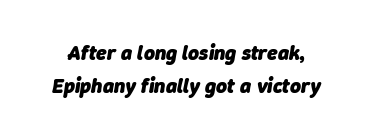
Q: Is the text bold? A: Yes.
Q: Is the text italic (slanted)? A: Yes, it leans right by about 9 degrees.
Q: Is the text underlined? A: No.
Q: Is the spacing between letters normal or unusually wide? A: Normal.
Q: Is the spacing between lines tight, normal or loose? A: Normal.
